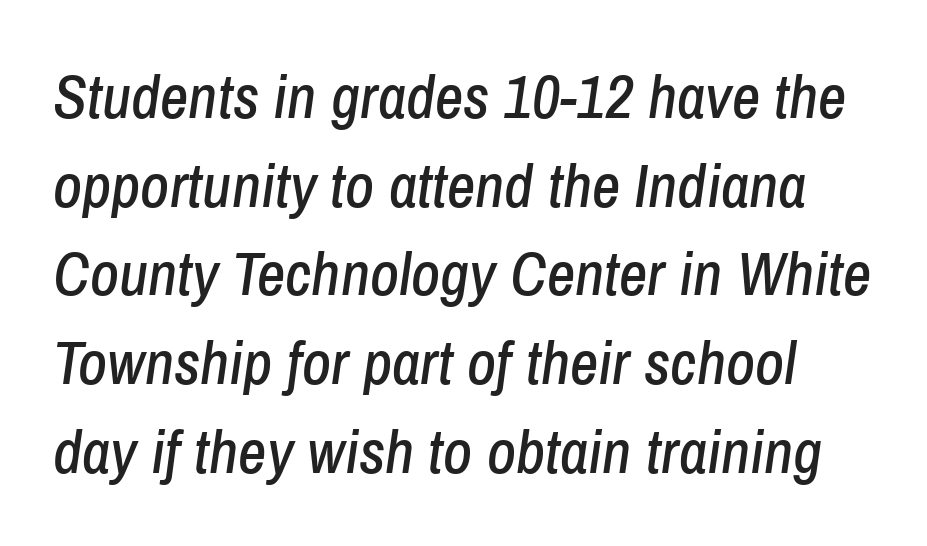
The image shows 62 px condensed type, italic (leaning right); set normal line spacing (1.43x), normal letter spacing, not underlined; low stroke contrast and a medium x-height.
